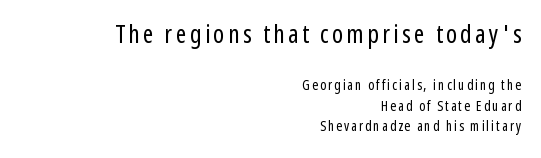
Q: Is the text bold? A: No.
Q: Is the text italic (slanted)? A: No, it is upright.
Q: Is the text underlined? A: No.
Q: How is the paragraph aligned? A: Right-aligned.
Q: Is the spacing between lines tight, normal or loose? A: Normal.
Q: Which block of text is set in a larger size, the first (top) or the second (bottom)? A: The first (top) one.
